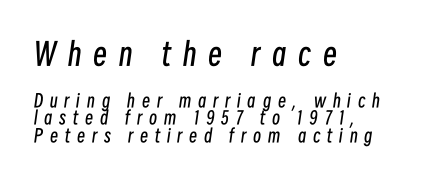
Q: Is the text bold? A: No.
Q: Is the text italic (slanted)? A: Yes, it leans right by about 8 degrees.
Q: Is the text underlined? A: No.
Q: How is the paragraph aligned? A: Left-aligned.
Q: Is the spacing between letters normal or unusually wide? A: Unusually wide.
Q: Is the spacing between lines tight, normal or loose? A: Tight.
Q: Which block of text is set in a larger size, the first (top) or the second (bottom)? A: The first (top) one.
Q: Width (condensed, normal, or wide)? A: Condensed.
Q: Stroke contrast? A: Low.
Q: x-height? A: Medium.
Q: Monospaced? A: No.
